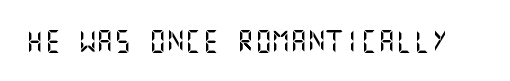
Q: Is the text italic (slanted)? A: No, it is upright.
Q: Is the text underlined? A: No.
Q: Is the spacing between letters normal or unusually wide? A: Normal.
